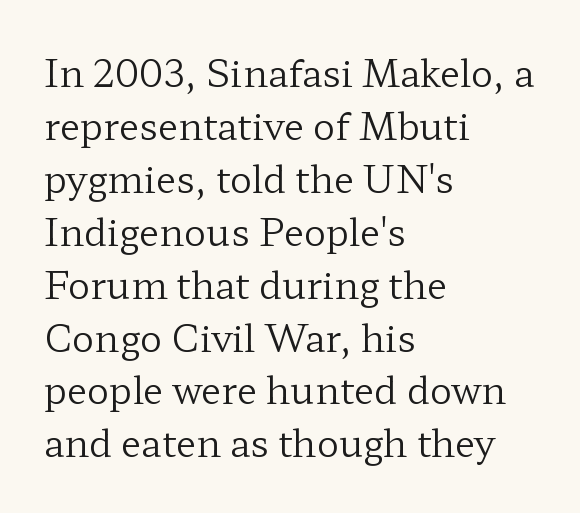
The image shows 37 px regular-weight, wide serif type, upright; set left-aligned, normal line spacing (1.43x), normal letter spacing, not underlined; low stroke contrast and a medium x-height.
